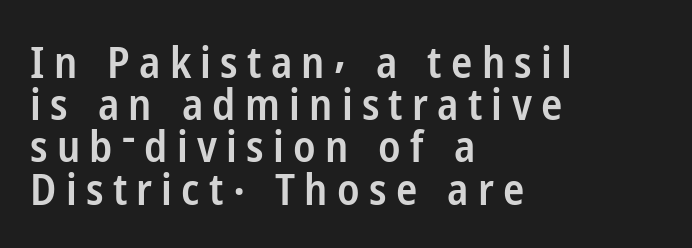
Does the copy run flush right? No — it runs flush left. Style check: upright. Students, this is semibold: more ink than regular, less than bold. The font family rendered here belongs to the sans-serif group. Varying glyph widths throughout — classic text-font behaviour. There is plenty of visible air inserted between adjacent glyphs.
